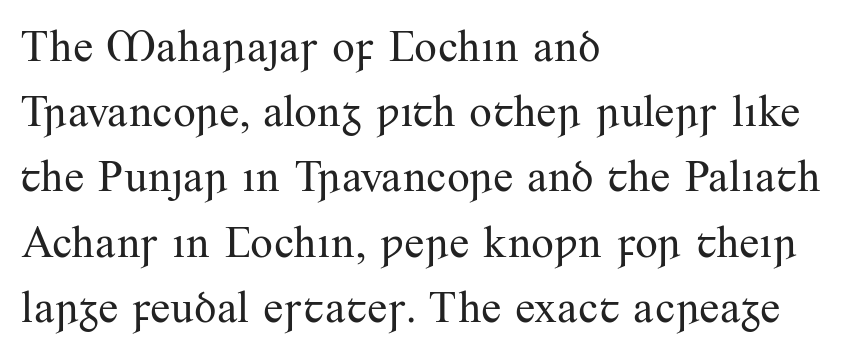
This sample uses an upright cut, with every glyph sitting square on the baseline. Which margin do the lines hug? The left one — the right edge is uneven. A normal amount of white space separates one row of letters from the next. The letters advance in unequal steps, a hallmark of proportional type.
